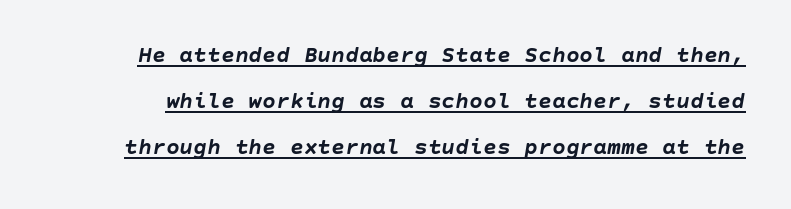
The image shows 23 px bold type, italic (leaning right); set loose line spacing (2.01x), normal letter spacing, underlined.
